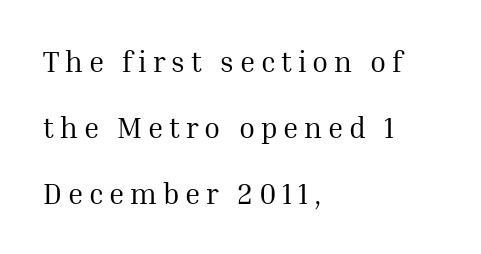
Q: Is the text bold? A: No.
Q: Is the text italic (slanted)? A: No, it is upright.
Q: Is the typeface a serif or a sans-serif typeface? A: Serif.
Q: Is the text underlined? A: No.
Q: How is the paragraph aligned? A: Left-aligned.
Q: Is the spacing between letters normal or unusually wide? A: Unusually wide.
Q: Is the spacing between lines tight, normal or loose? A: Loose.
Q: Width (condensed, normal, or wide)? A: Normal.
Q: Stroke contrast? A: Medium.
Q: x-height? A: Medium.
Q: Monospaced? A: No.
